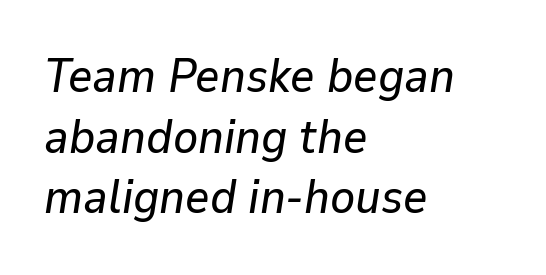
Do the characters align in a grid? No, the font is proportional. Every character sits at an angle, as italics do. Is the block centered? No — it sits flush against the left margin. The tracking reads as untouched default to a designer's eye.
